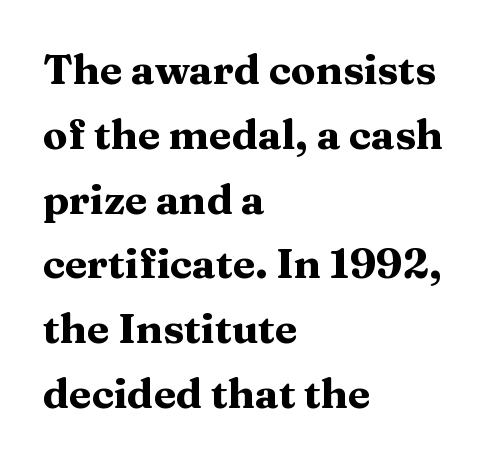
The image shows 41 px heavy, wide serif type, upright; set left-aligned, normal line spacing (1.58x), normal letter spacing, not underlined; medium stroke contrast and a medium x-height.
